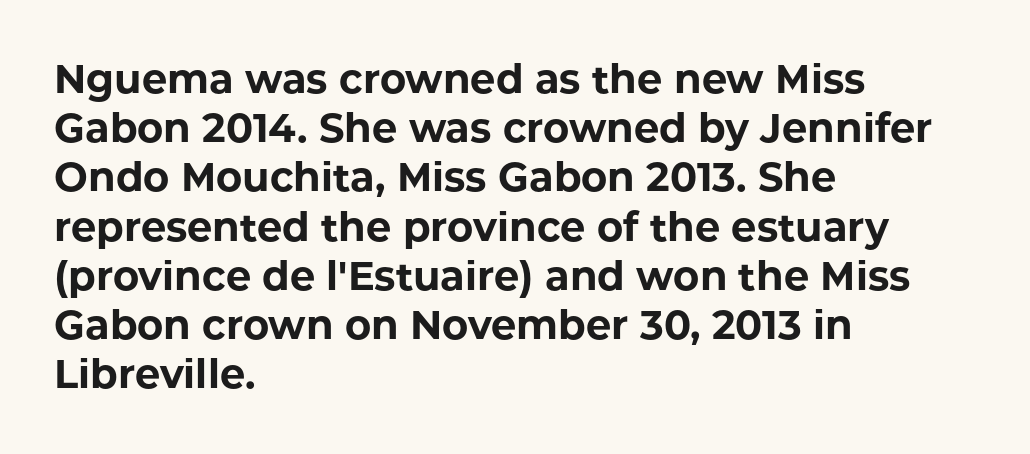
Q: Is the text bold? A: Yes.
Q: Is the text italic (slanted)? A: No, it is upright.
Q: Is the typeface a serif or a sans-serif typeface? A: Sans-serif.
Q: Is the text underlined? A: No.
Q: How is the paragraph aligned? A: Left-aligned.
Q: Is the spacing between letters normal or unusually wide? A: Normal.
Q: Width (condensed, normal, or wide)? A: Normal.
Q: Stroke contrast? A: Low.
Q: x-height? A: Medium.
Q: Monospaced? A: No.
